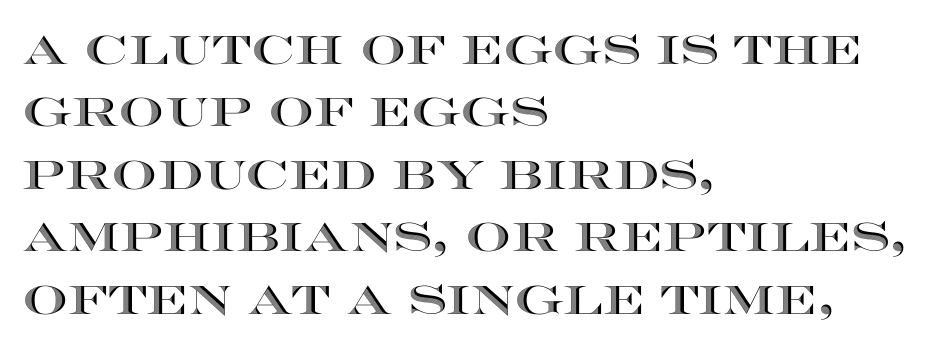
Q: Is the text italic (slanted)? A: No, it is upright.
Q: Is the text underlined? A: No.
Q: How is the paragraph aligned? A: Left-aligned.
Q: Is the spacing between letters normal or unusually wide? A: Normal.
Q: Is the spacing between lines tight, normal or loose? A: Normal.
Q: Width (condensed, normal, or wide)? A: Wide.
Q: x-height? A: Large.
Q: Monospaced? A: No.
